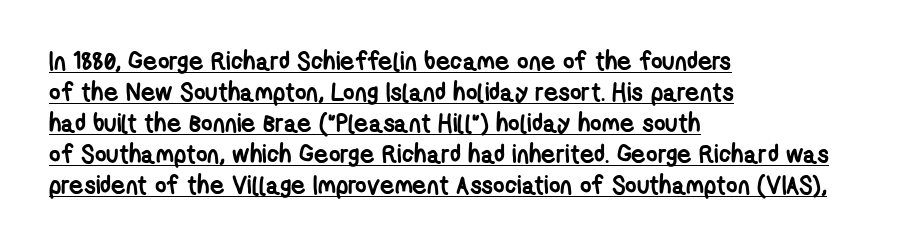
{"bold": "yes", "underline": "yes", "align": "left", "line_spacing_ratio": 1.24, "letter_spacing": "normal", "letter_spacing_em": 0.0, "glyph_px": 25}
